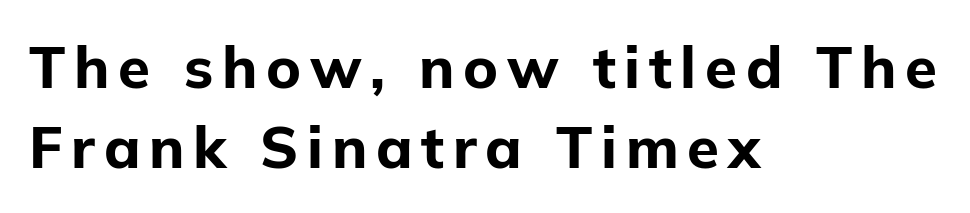
The image shows 58 px bold sans-serif type, upright; set left-aligned, normal line spacing (1.38x), not underlined; low stroke contrast and a medium x-height.
